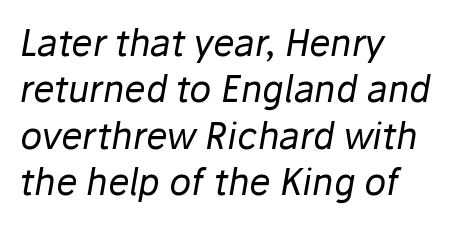
Q: Is the text bold? A: No.
Q: Is the text italic (slanted)? A: Yes, it leans right by about 10 degrees.
Q: Is the text underlined? A: No.
Q: How is the paragraph aligned? A: Left-aligned.
Q: Is the spacing between letters normal or unusually wide? A: Normal.
Q: Is the spacing between lines tight, normal or loose? A: Normal.
Q: Width (condensed, normal, or wide)? A: Normal.
Q: Stroke contrast? A: Low.
Q: x-height? A: Medium.
Q: Monospaced? A: No.
